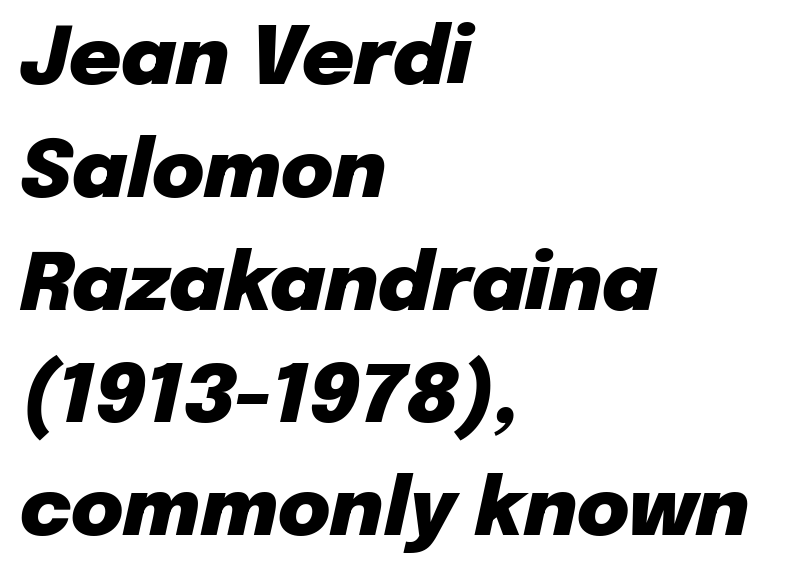
Q: Is the text bold? A: Yes.
Q: Is the text italic (slanted)? A: Yes, it leans right by about 12 degrees.
Q: Is the text underlined? A: No.
Q: How is the paragraph aligned? A: Left-aligned.
Q: Is the spacing between letters normal or unusually wide? A: Normal.
Q: Is the spacing between lines tight, normal or loose? A: Normal.
Q: Width (condensed, normal, or wide)? A: Normal.
Q: Stroke contrast? A: Low.
Q: x-height? A: Medium.
Q: Monospaced? A: No.
